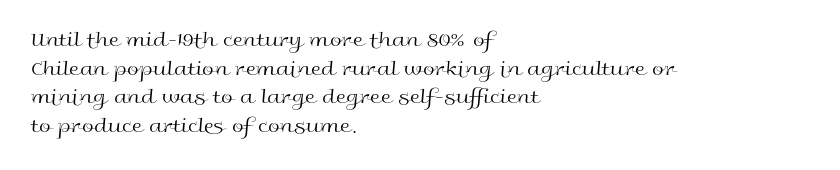
The image shows 21 px text type, upright; set left-aligned, normal line spacing (1.36x), normal letter spacing, not underlined.
